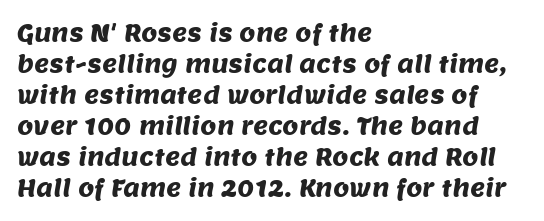
{"underline": "no", "align": "left", "line_spacing": "normal", "line_spacing_ratio": 1.35, "letter_spacing": "normal", "letter_spacing_em": 0.0, "glyph_px": 23}
